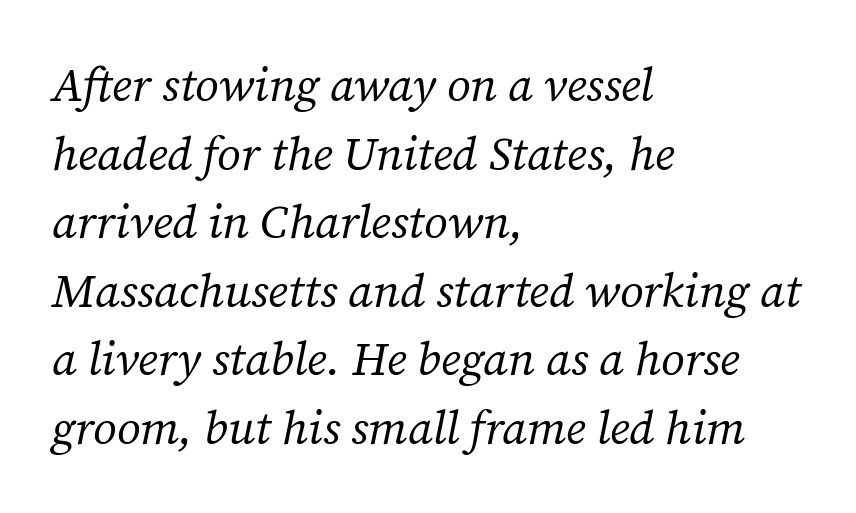
{"serif": "yes", "italic": "yes", "lean": "right", "slant_degrees": 12, "bold": "no", "weight": "regular", "width": "normal", "stroke_contrast": "medium", "x_height": "medium", "monospaced": "no", "underline": "no", "align": "left", "line_spacing": "normal", "line_spacing_ratio": 1.46, "letter_spacing": "normal", "letter_spacing_em": 0.0, "glyph_px": 47}
